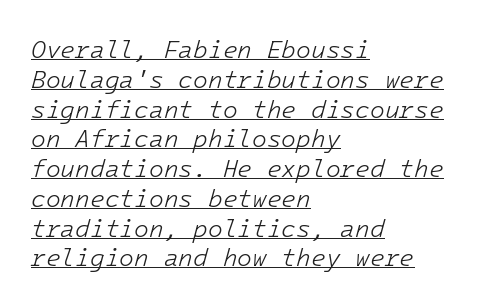
Q: Is the text bold? A: No.
Q: Is the text italic (slanted)? A: Yes, it leans right by about 16 degrees.
Q: Is the text underlined? A: Yes.
Q: How is the paragraph aligned? A: Left-aligned.
Q: Is the spacing between letters normal or unusually wide? A: Normal.
